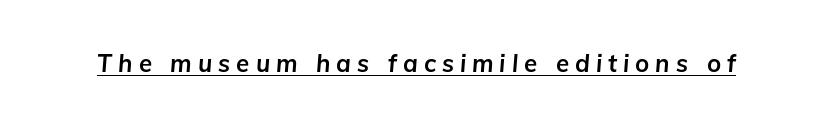
Substantial extra tracking has been applied to these lines. This rendering features underlined lettering. On the weight axis this lands at bold, roughly 700. Italic? Definitely — the glyphs are oblique.
